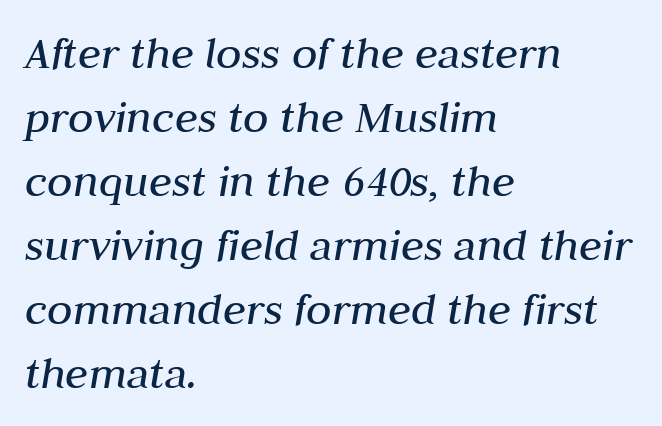
The image shows 47 px regular-weight type, italic (leaning right); set left-aligned, normal line spacing (1.36x), normal letter spacing, not underlined; medium stroke contrast and a medium x-height.
